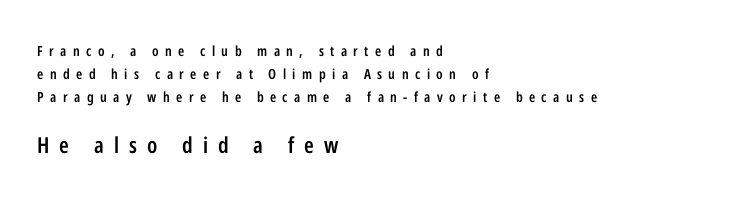
Where is the straight margin? On the left. A typesetter would call this heavily tracked-out type. Unlike italic type, these characters show no tilt at all. You get the small type first, then a jump to larger type. As a designer I'd log this as weight 600, semibold.
